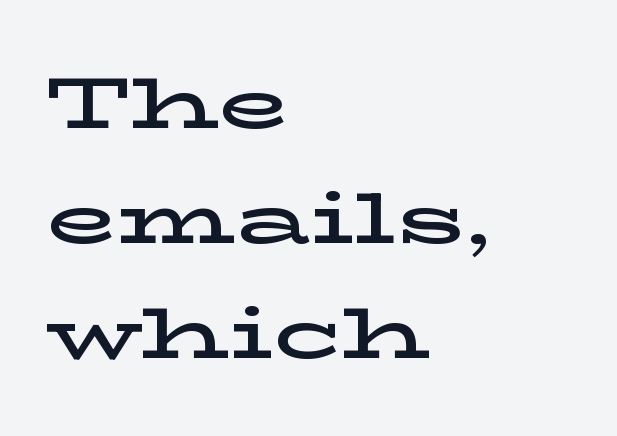
The image shows 72 px wide serif type, upright; set left-aligned, normal line spacing (1.6x), normal letter spacing, not underlined; low stroke contrast and a medium x-height.
